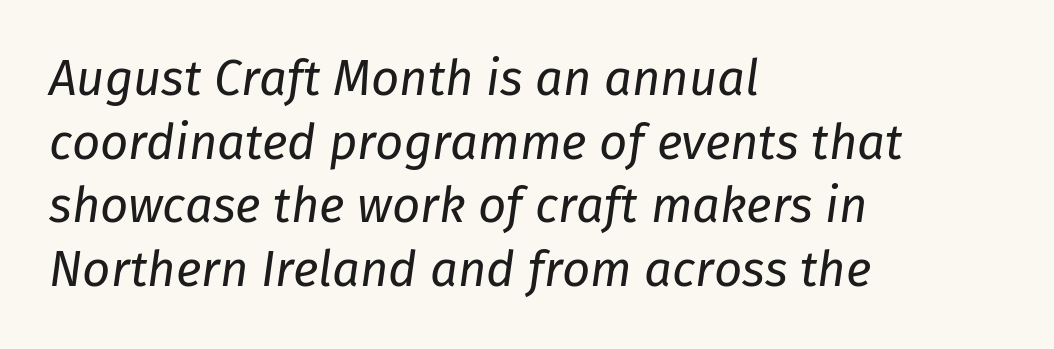
Honestly, the row spacing looks completely unremarkable. Heaviness? Minimal to ordinary, like unemphasized prose. Does the copy run flush right? No — it runs flush left. Proportional: the letters do not fall into vertical columns. Slanted lettering throughout. The glyphs are unaccompanied by any horizontal stroke below them.
